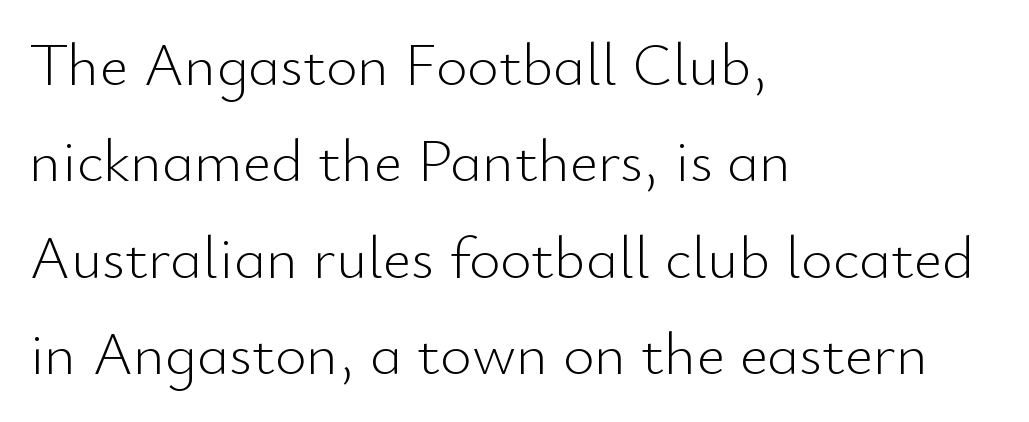
The space between consecutive lines is moderate. Is there any slant? The stems are plumb. No feet cap the strokes, marking this as sans-serif type. Proportional: the letters do not fall into vertical columns. No word sits above an underline.
